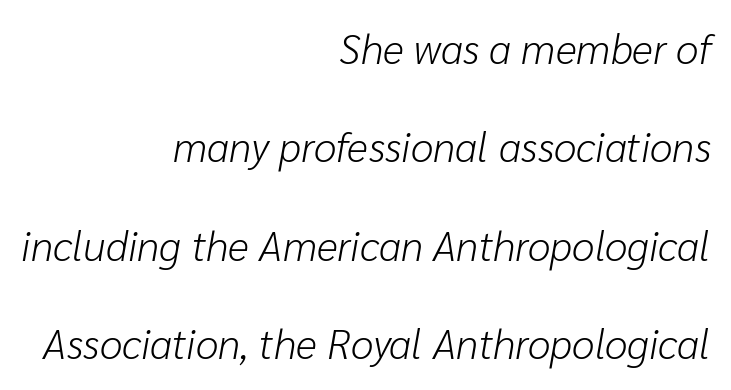
The image shows 41 px light type, italic (leaning right); set right-aligned, loose line spacing (2.4x), normal letter spacing, not underlined; low stroke contrast and a medium x-height.
